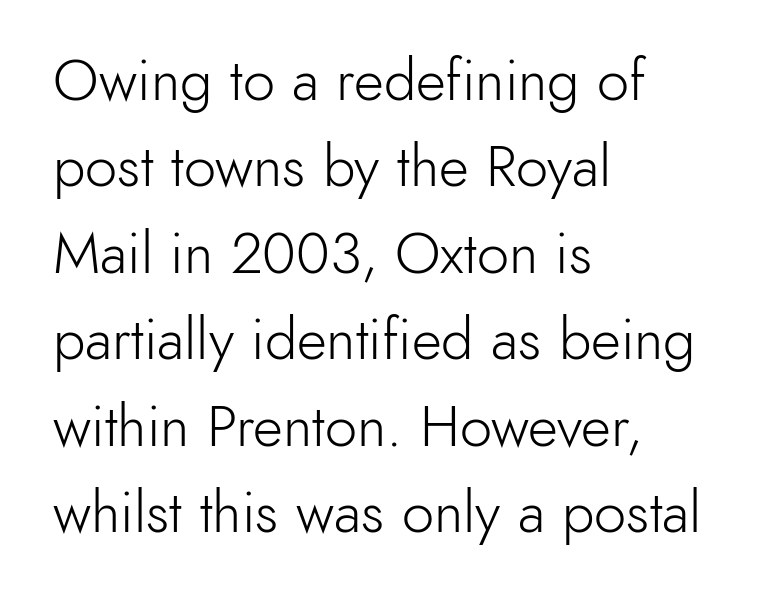
The image shows 58 px light sans-serif type, upright; set left-aligned, normal line spacing (1.49x), normal letter spacing, not underlined; a small x-height.
